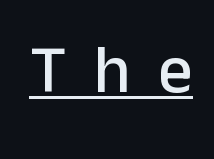
Do the characters align in a grid? No, the font is proportional. Italic: no, the glyphs are upright roman. Stroke terminals: plain, sans-serif. What stands out about the letter spacing? Its width — letters are far apart. Underlining? Definitely there.
